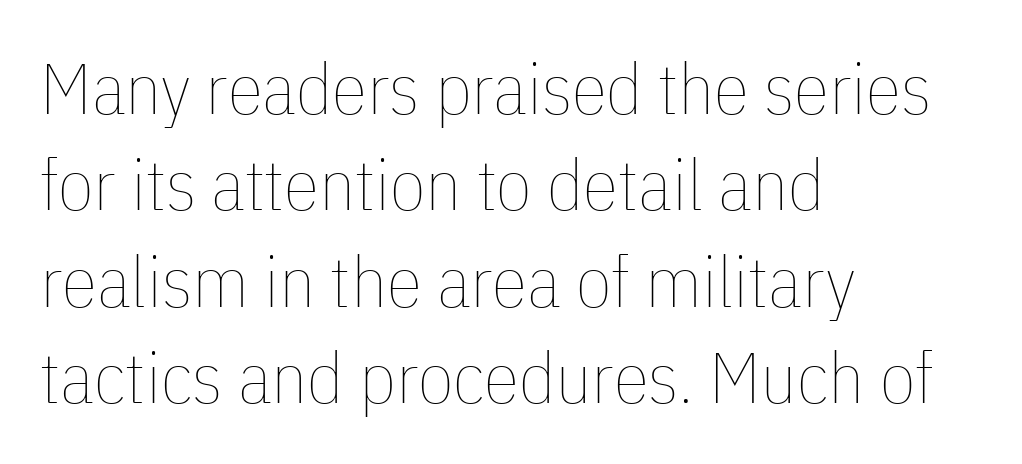
Q: Is the text bold? A: No.
Q: Is the text italic (slanted)? A: No, it is upright.
Q: Is the text underlined? A: No.
Q: How is the paragraph aligned? A: Left-aligned.
Q: Is the spacing between letters normal or unusually wide? A: Normal.
Q: Is the spacing between lines tight, normal or loose? A: Normal.
Q: Width (condensed, normal, or wide)? A: Condensed.
Q: Stroke contrast? A: Low.
Q: x-height? A: Medium.
Q: Monospaced? A: No.
